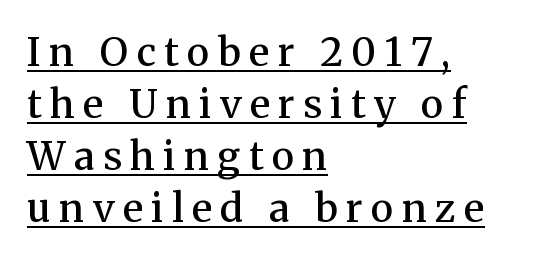
Beneath each row of characters lies a ruled line. This is the regular roman posture of the typeface. The setting favours the left margin, as ordinary paragraphs usually do. These lines carry some extra weight — a demibold, not a full bold. Do the characters align in a grid? No, the font is proportional. Does the leading feel generous? No, just average.
